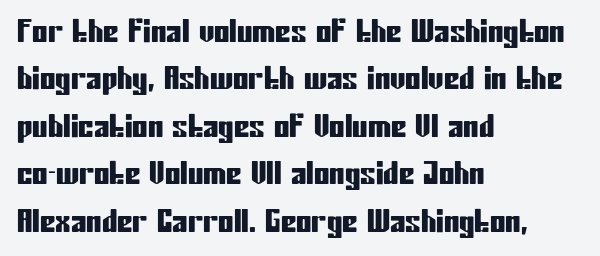
Letterform terminals end flat and unadorned throughout the passage. The letters advance in unequal steps, a hallmark of proportional type. Short note: letters normally spaced. Ascenders rise straight up at ninety degrees. In CSS terms this would be text-align: left. A clean baseline with only descenders dipping below it.
